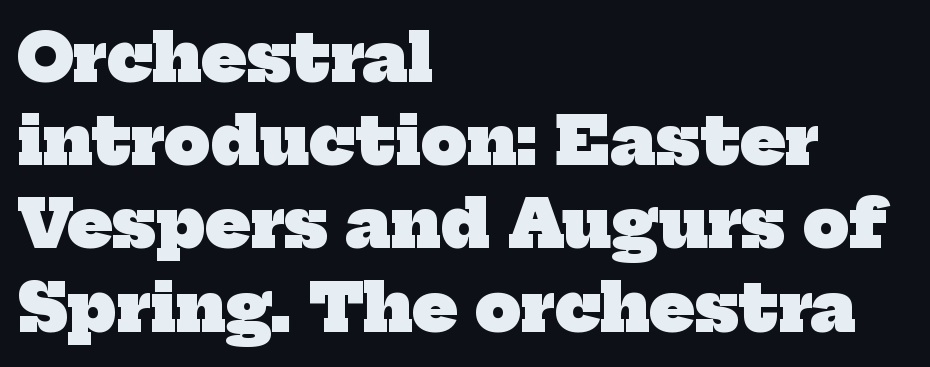
Vertically, the passage feels balanced, rows spaced as you'd expect. This sample is left-justified, so line endings fall wherever the words run out. Observe the serifs anchoring each vertical stroke in this sample. The gap between lines stays unmarked. Bold? Absolutely — the strokes are thick and heavy.
